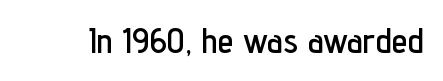
{"serif": "no", "italic": "no", "width": "condensed", "stroke_contrast": "low", "x_height": "medium", "monospaced": "no", "underline": "no", "letter_spacing": "normal", "letter_spacing_em": 0.0, "glyph_px": 35}
